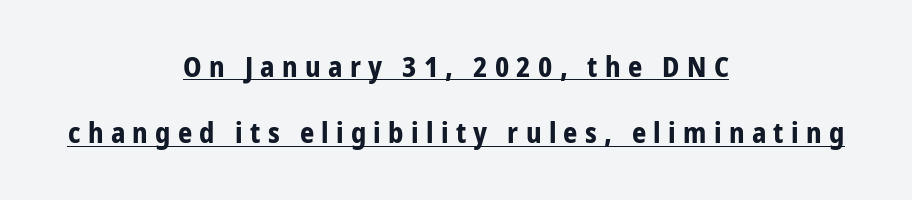
The image shows 28 px bold, condensed sans-serif type, upright; set centered, loose line spacing (2.36x), unusually wide letter spacing (+0.26 em), underlined; low stroke contrast and a medium x-height.
